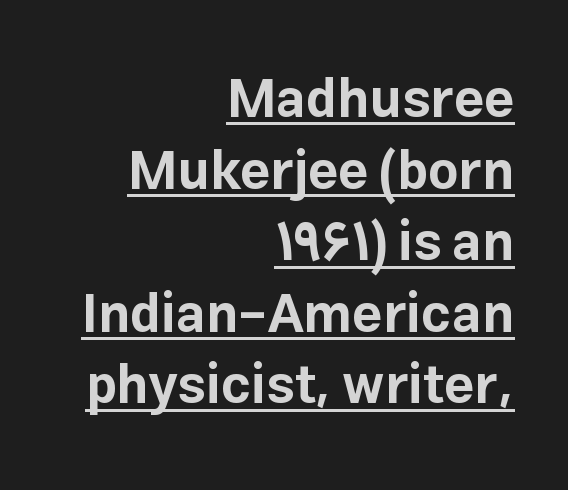
Do the characters align in a grid? No, the font is proportional. Nothing sits at the stroke ends, so this counts as sans-serif. Stroke thickness is high; the sample reads as a true bold. Nobody touched the tracking dial on this one. Every character sits straight up, as roman type does.
